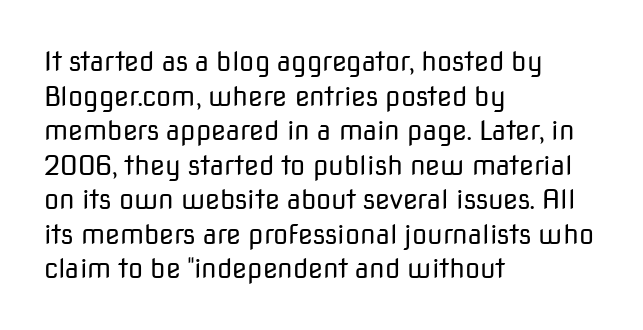
Q: Is the text bold? A: No.
Q: Is the text italic (slanted)? A: No, it is upright.
Q: Is the text underlined? A: No.
Q: How is the paragraph aligned? A: Left-aligned.
Q: Is the spacing between letters normal or unusually wide? A: Normal.
Q: Is the spacing between lines tight, normal or loose? A: Normal.
